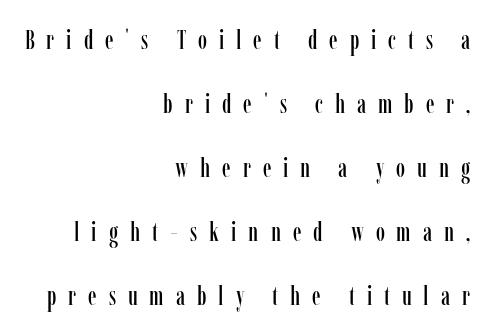
Underline: absent. If you drew a line through each stem, it would be perfectly vertical. The lines are spread far apart with generous leading. Tracking here is generous; glyphs stand well apart from one another. Casual observation: everything's shoved over to the right.
